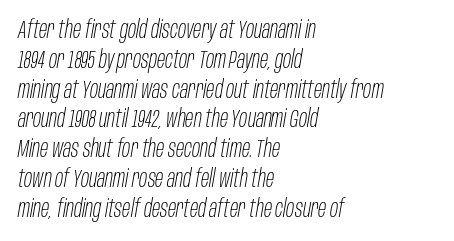
{"italic": "yes", "lean": "right", "slant_degrees": 10, "bold": "no", "underline": "no", "align": "left", "line_spacing_ratio": 1.24, "letter_spacing": "normal", "letter_spacing_em": 0.0, "glyph_px": 24}
